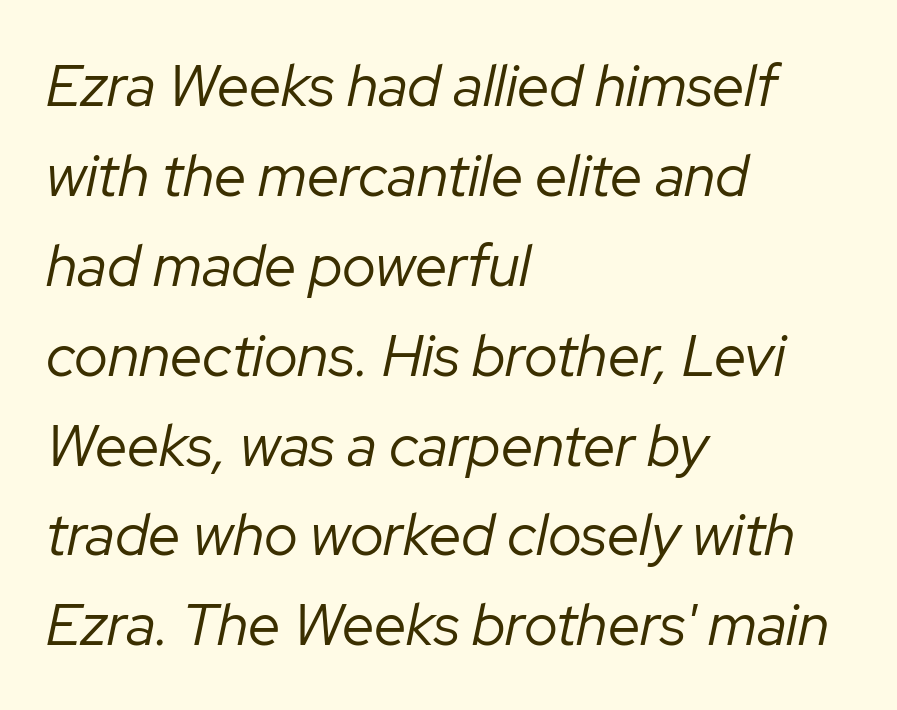
The image shows 58 px regular-weight type, italic (leaning right); set left-aligned, normal line spacing (1.55x), normal letter spacing, not underlined; low stroke contrast and a medium x-height.
